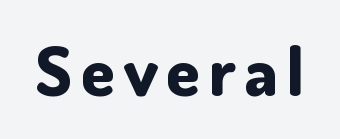
Q: Is the text bold? A: Yes.
Q: Is the text italic (slanted)? A: No, it is upright.
Q: Is the typeface a serif or a sans-serif typeface? A: Sans-serif.
Q: Is the text underlined? A: No.
Q: Width (condensed, normal, or wide)? A: Normal.
Q: Stroke contrast? A: Low.
Q: x-height? A: Small.
Q: Monospaced? A: No.
